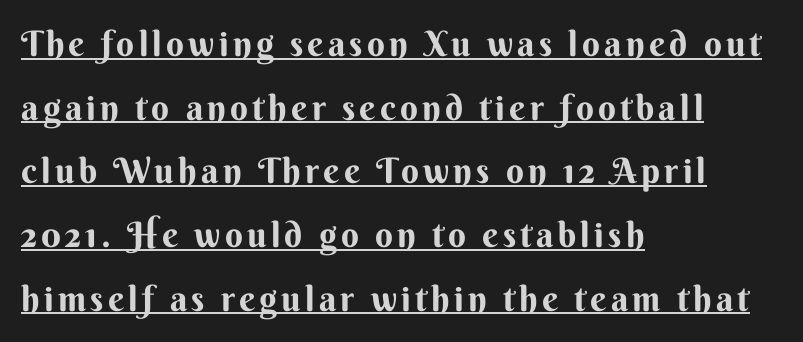
The image shows 35 px bold sans-serif type, upright; set left-aligned, line spacing 1.82x, underlined; medium stroke contrast and a small x-height.
